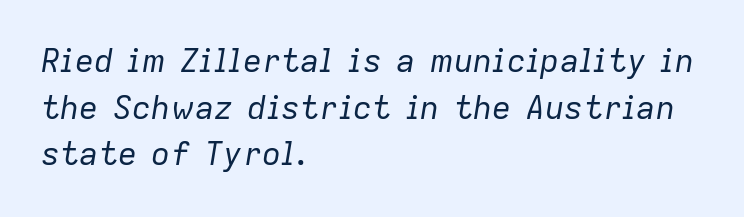
The image shows 32 px regular-weight type, italic (leaning right); set left-aligned, normal line spacing (1.46x), normal letter spacing, not underlined; low stroke contrast and a medium x-height.
